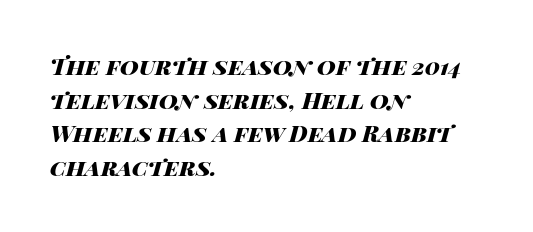
The image shows 23 px bold type, italic (leaning right); set left-aligned, normal line spacing (1.46x), normal letter spacing, not underlined.
